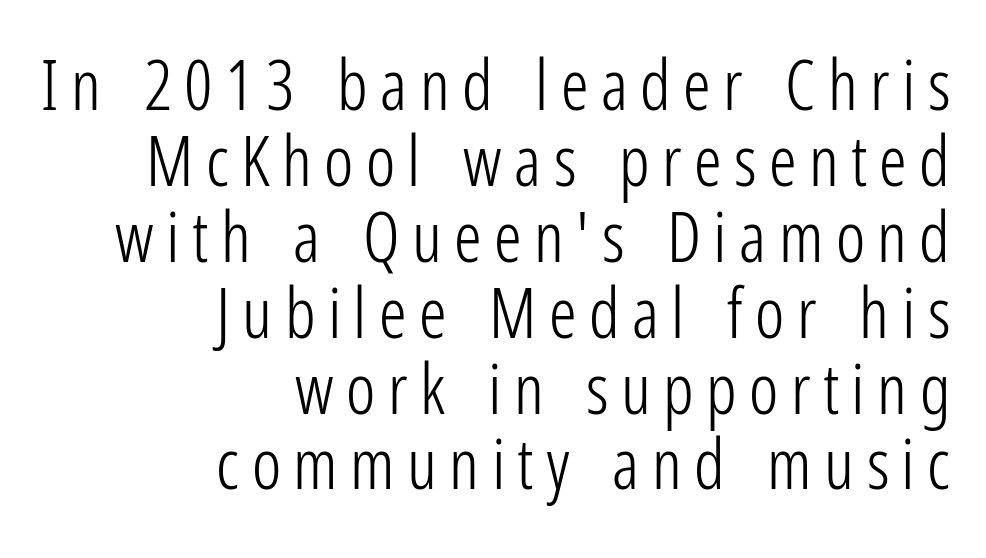
In terms of posture, this sample is upright. Descenders hang freely into open space. Does the copy run flush right? Yes — the right margin is perfectly even. Letterform terminals end flat and unadorned throughout the passage. The face looks like a standard text weight, possibly lighter. Line spacing here is tight.
